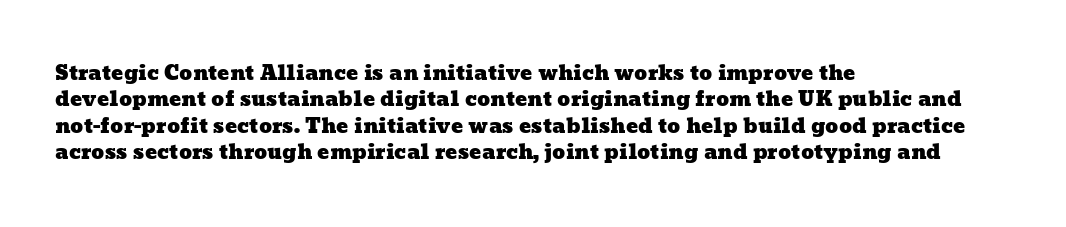
{"underline": "no", "align": "left", "line_spacing": "normal", "line_spacing_ratio": 1.32, "letter_spacing": "normal", "letter_spacing_em": 0.0, "glyph_px": 20}
